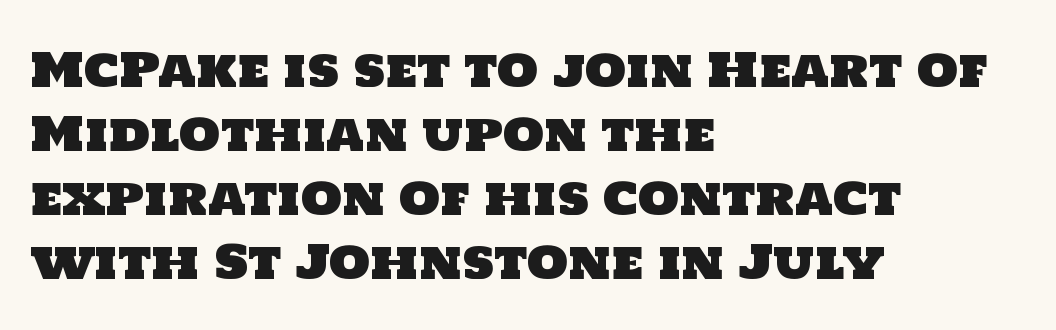
This is sans-serif lettering, the kind often seen on screens and signage. Varying glyph widths throughout — classic text-font behaviour. You could call the tracking neutral — neither tight nor loose. One-word summary of the alignment: left. The leading is moderate, giving the passage an even texture.
